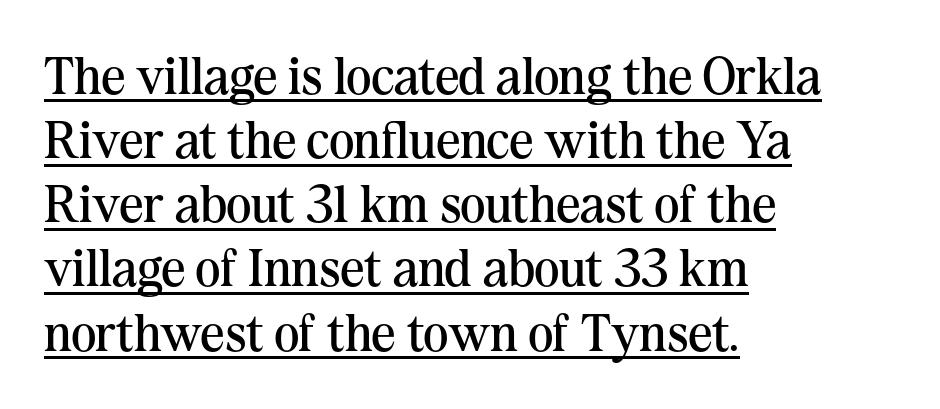
Q: Is the text bold? A: No.
Q: Is the text italic (slanted)? A: No, it is upright.
Q: Is the typeface a serif or a sans-serif typeface? A: Serif.
Q: Is the text underlined? A: Yes.
Q: How is the paragraph aligned? A: Left-aligned.
Q: Is the spacing between letters normal or unusually wide? A: Normal.
Q: Width (condensed, normal, or wide)? A: Normal.
Q: Stroke contrast? A: Medium.
Q: x-height? A: Medium.
Q: Monospaced? A: No.
